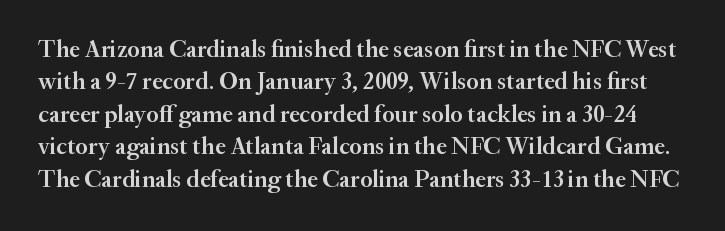
Q: Is the text bold? A: Semi-bold.
Q: Is the text italic (slanted)? A: No, it is upright.
Q: Is the text underlined? A: No.
Q: Is the spacing between letters normal or unusually wide? A: Normal.
Q: Is the spacing between lines tight, normal or loose? A: Normal.
